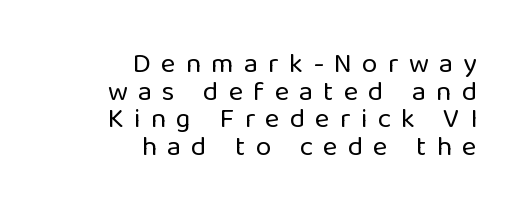
{"serif": "no", "italic": "no", "bold": "no", "weight": "regular", "width": "normal", "stroke_contrast": "low", "x_height": "medium", "monospaced": "no", "underline": "no", "align": "right", "line_spacing": "tight", "line_spacing_ratio": 0.99, "letter_spacing": "wide", "letter_spacing_em": 0.36, "glyph_px": 28}
